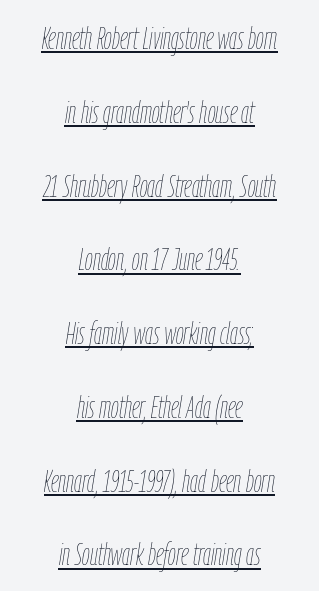
{"italic": "yes", "lean": "right", "slant_degrees": 9, "bold": "no", "weight": "thin", "width": "condensed", "stroke_contrast": "low", "x_height": "medium", "monospaced": "no", "underline": "yes", "align": "center", "line_spacing": "loose", "line_spacing_ratio": 2.38, "letter_spacing": "normal", "letter_spacing_em": 0.0, "glyph_px": 31}
